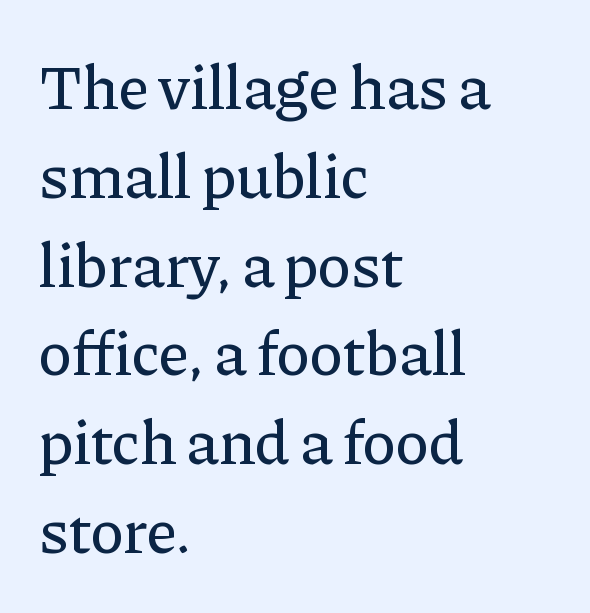
Q: Is the text italic (slanted)? A: No, it is upright.
Q: Is the typeface a serif or a sans-serif typeface? A: Serif.
Q: Is the text underlined? A: No.
Q: How is the paragraph aligned? A: Left-aligned.
Q: Is the spacing between letters normal or unusually wide? A: Normal.
Q: Is the spacing between lines tight, normal or loose? A: Normal.
Q: Width (condensed, normal, or wide)? A: Normal.
Q: Stroke contrast? A: Low.
Q: x-height? A: Medium.
Q: Monospaced? A: No.
